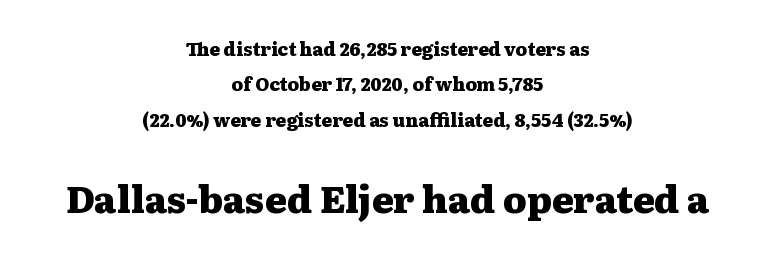
Q: Is the text bold? A: Yes.
Q: Is the text italic (slanted)? A: No, it is upright.
Q: Is the typeface a serif or a sans-serif typeface? A: Serif.
Q: Is the text underlined? A: No.
Q: How is the paragraph aligned? A: Centered.
Q: Is the spacing between letters normal or unusually wide? A: Normal.
Q: Is the spacing between lines tight, normal or loose? A: Loose.
Q: Which block of text is set in a larger size, the first (top) or the second (bottom)? A: The second (bottom) one.
Q: Width (condensed, normal, or wide)? A: Wide.
Q: Stroke contrast? A: Medium.
Q: x-height? A: Medium.
Q: Monospaced? A: No.
